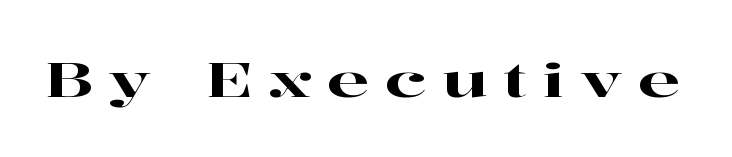
The image shows 49 px wide serif type, upright; set unusually wide letter spacing (+0.32 em), not underlined; high stroke contrast and a medium x-height.
